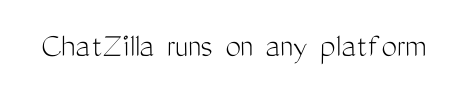
Q: Is the text bold? A: No.
Q: Is the text italic (slanted)? A: No, it is upright.
Q: Is the typeface a serif or a sans-serif typeface? A: Sans-serif.
Q: Is the text underlined? A: No.
Q: Is the spacing between letters normal or unusually wide? A: Normal.
Q: Width (condensed, normal, or wide)? A: Condensed.
Q: Stroke contrast? A: Medium.
Q: x-height? A: Medium.
Q: Monospaced? A: No.
